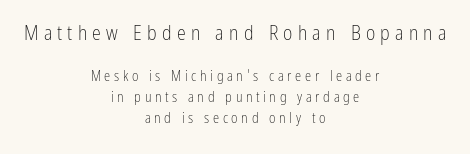
Q: Is the text bold? A: No.
Q: Is the text italic (slanted)? A: No, it is upright.
Q: Is the text underlined? A: No.
Q: How is the paragraph aligned? A: Centered.
Q: Is the spacing between letters normal or unusually wide? A: Unusually wide.
Q: Is the spacing between lines tight, normal or loose? A: Normal.
Q: Which block of text is set in a larger size, the first (top) or the second (bottom)? A: The first (top) one.
